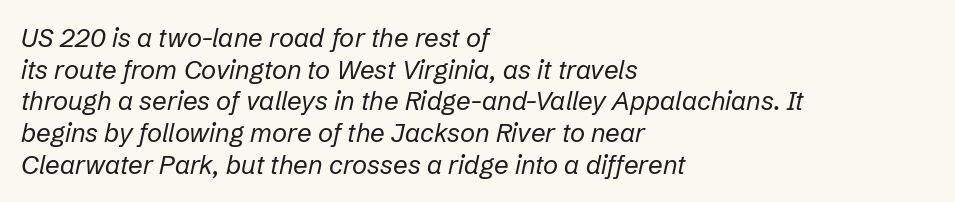
Q: Is the text bold? A: No.
Q: Is the text italic (slanted)? A: Yes, it leans right by about 12 degrees.
Q: Is the text underlined? A: No.
Q: How is the paragraph aligned? A: Left-aligned.
Q: Is the spacing between letters normal or unusually wide? A: Normal.
